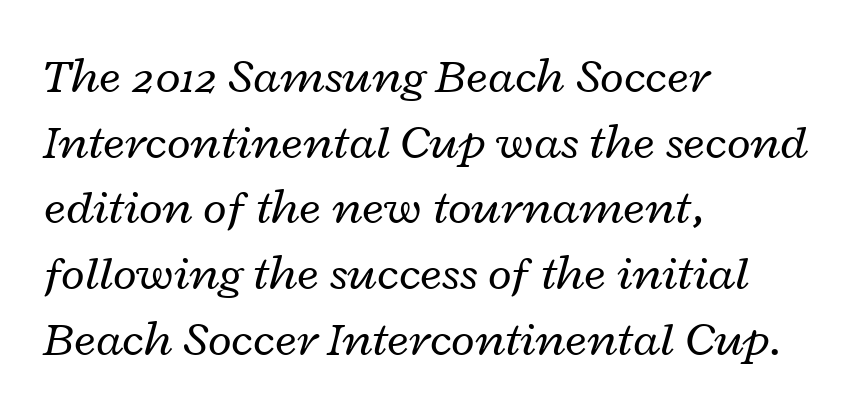
{"italic": "yes", "lean": "right", "slant_degrees": 12, "bold": "no", "weight": "regular", "width": "wide", "stroke_contrast": "low", "x_height": "medium", "monospaced": "no", "underline": "no", "align": "left", "line_spacing": "normal", "line_spacing_ratio": 1.34, "letter_spacing": "normal", "letter_spacing_em": 0.0, "glyph_px": 49}
